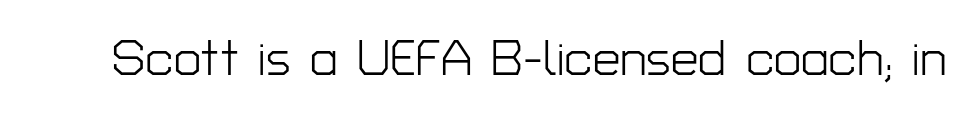
Q: Is the text bold? A: No.
Q: Is the text italic (slanted)? A: No, it is upright.
Q: Is the typeface a serif or a sans-serif typeface? A: Sans-serif.
Q: Is the text underlined? A: No.
Q: Is the spacing between letters normal or unusually wide? A: Normal.
Q: Width (condensed, normal, or wide)? A: Normal.
Q: Stroke contrast? A: Low.
Q: x-height? A: Medium.
Q: Monospaced? A: No.
